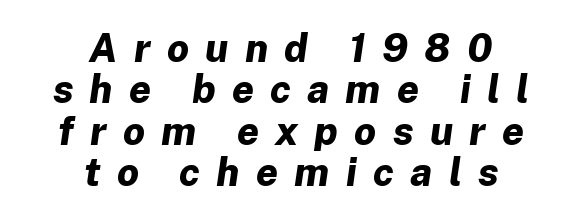
The image shows 39 px bold type, italic (leaning right); set centered, tight line spacing (1.06x), unusually wide letter spacing (+0.42 em), not underlined; low stroke contrast and a medium x-height.
